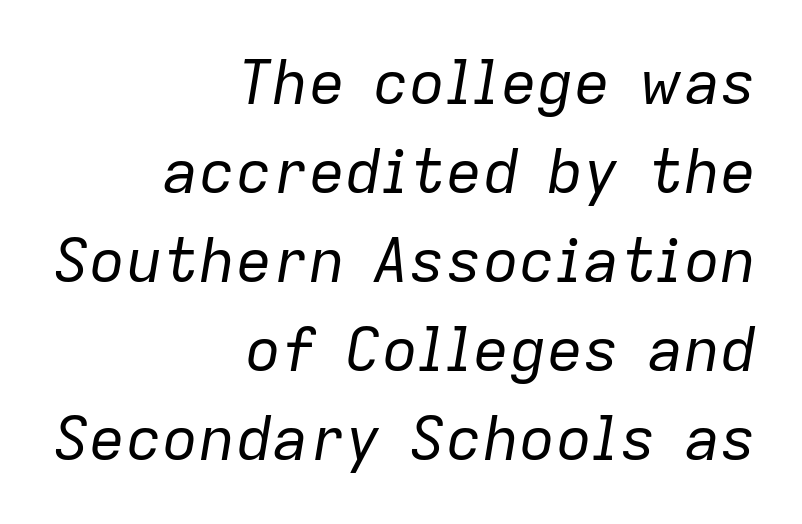
Q: Is the text bold? A: No.
Q: Is the text italic (slanted)? A: Yes, it leans right by about 9 degrees.
Q: Is the text underlined? A: No.
Q: How is the paragraph aligned? A: Right-aligned.
Q: Is the spacing between letters normal or unusually wide? A: Normal.
Q: Is the spacing between lines tight, normal or loose? A: Normal.
Q: Width (condensed, normal, or wide)? A: Normal.
Q: Stroke contrast? A: Low.
Q: x-height? A: Medium.
Q: Monospaced? A: No.
